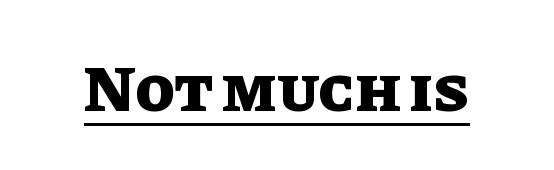
The image shows 65 px heavy type, upright; set normal letter spacing, underlined; low stroke contrast and a large x-height.
